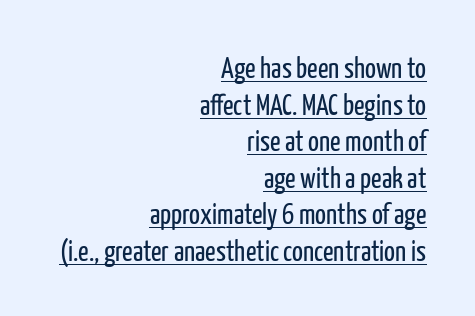
Q: Is the text bold? A: No.
Q: Is the text italic (slanted)? A: No, it is upright.
Q: Is the typeface a serif or a sans-serif typeface? A: Sans-serif.
Q: Is the text underlined? A: Yes.
Q: How is the paragraph aligned? A: Right-aligned.
Q: Is the spacing between letters normal or unusually wide? A: Normal.
Q: Is the spacing between lines tight, normal or loose? A: Normal.
Q: Width (condensed, normal, or wide)? A: Condensed.
Q: Stroke contrast? A: Low.
Q: x-height? A: Medium.
Q: Monospaced? A: No.
